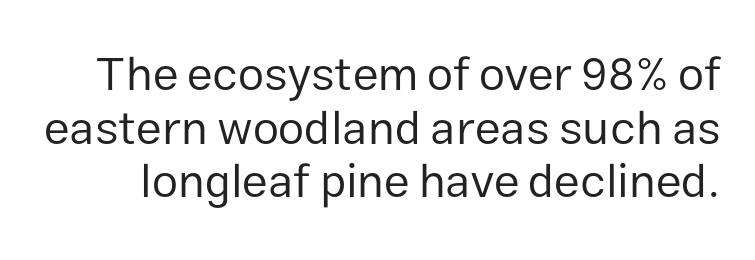
The gaps between neighbouring characters are ordinary and unremarkable. The designer dialed line spacing down below the default. The font is comparable to plain body text, perhaps lighter. Rule under the text: the space is simply empty. Quick note: not italic, upright. The letters advance in unequal steps, a hallmark of proportional type.
